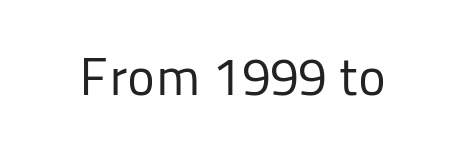
The image shows 53 px regular-weight sans-serif type, upright; set normal letter spacing, not underlined; low stroke contrast and a medium x-height.
